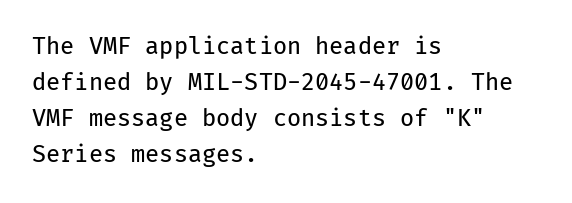
Q: Is the text bold? A: No.
Q: Is the text italic (slanted)? A: No, it is upright.
Q: Is the text underlined? A: No.
Q: How is the paragraph aligned? A: Left-aligned.
Q: Is the spacing between letters normal or unusually wide? A: Normal.
Q: Is the spacing between lines tight, normal or loose? A: Normal.
